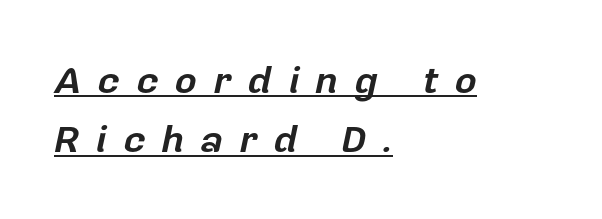
Q: Is the text bold? A: Yes.
Q: Is the text italic (slanted)? A: Yes, it leans right by about 12 degrees.
Q: Is the text underlined? A: Yes.
Q: How is the paragraph aligned? A: Left-aligned.
Q: Is the spacing between letters normal or unusually wide? A: Unusually wide.
Q: Is the spacing between lines tight, normal or loose? A: Normal.
Q: Width (condensed, normal, or wide)? A: Normal.
Q: Stroke contrast? A: Low.
Q: x-height? A: Medium.
Q: Monospaced? A: No.
